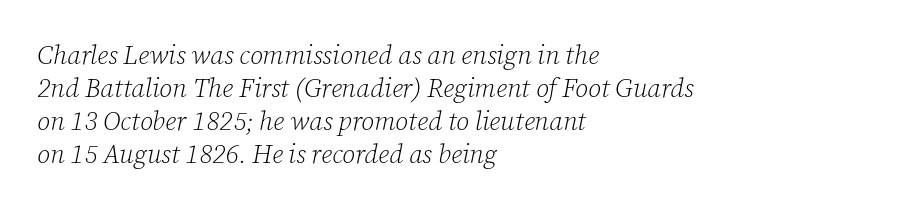
Q: Is the text bold? A: No.
Q: Is the text italic (slanted)? A: Yes, it leans right by about 12 degrees.
Q: Is the text underlined? A: No.
Q: How is the paragraph aligned? A: Left-aligned.
Q: Is the spacing between letters normal or unusually wide? A: Normal.
Q: Is the spacing between lines tight, normal or loose? A: Normal.
